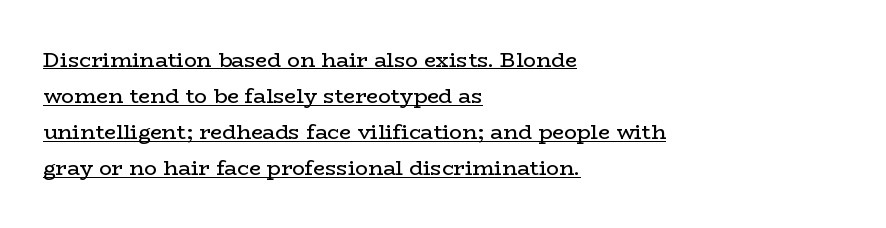
Q: Is the text bold? A: No.
Q: Is the text italic (slanted)? A: No, it is upright.
Q: Is the text underlined? A: Yes.
Q: How is the paragraph aligned? A: Left-aligned.
Q: Is the spacing between letters normal or unusually wide? A: Normal.
